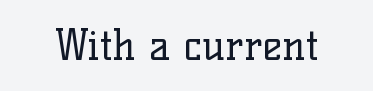
Q: Is the text bold? A: No.
Q: Is the text italic (slanted)? A: No, it is upright.
Q: Is the typeface a serif or a sans-serif typeface? A: Serif.
Q: Is the text underlined? A: No.
Q: Is the spacing between letters normal or unusually wide? A: Normal.
Q: Width (condensed, normal, or wide)? A: Normal.
Q: Stroke contrast? A: Low.
Q: x-height? A: Medium.
Q: Monospaced? A: No.
